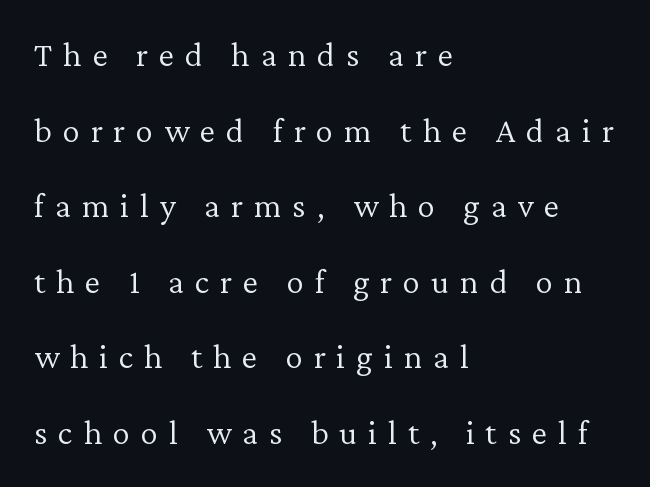
The image shows 35 px light serif type, upright; set left-aligned, loose line spacing (2.16x), unusually wide letter spacing (+0.31 em), not underlined; low stroke contrast and a medium x-height.
